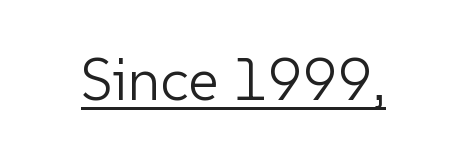
The image shows 59 px light sans-serif type, upright; set normal letter spacing, underlined; low stroke contrast and a medium x-height.
